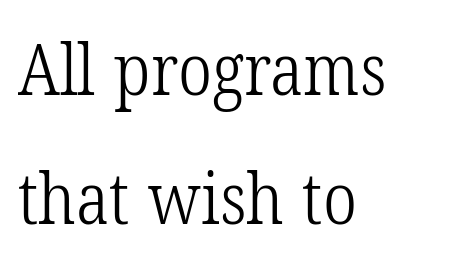
Q: Is the text bold? A: No.
Q: Is the typeface a serif or a sans-serif typeface? A: Serif.
Q: Is the text underlined? A: No.
Q: How is the paragraph aligned? A: Left-aligned.
Q: Is the spacing between letters normal or unusually wide? A: Normal.
Q: Width (condensed, normal, or wide)? A: Condensed.
Q: Stroke contrast? A: Low.
Q: x-height? A: Medium.
Q: Monospaced? A: No.
